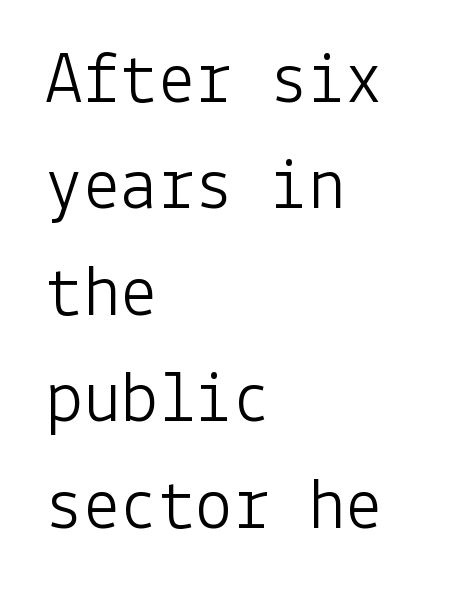
This is roman type, the default non-slanted kind. Heaviness? Minimal to ordinary, like unemphasized prose. The glyphs are unaccompanied by any horizontal stroke below them. How are the letters spaced? Ordinarily, with no added tracking. A typesetter would label this face a sans.
